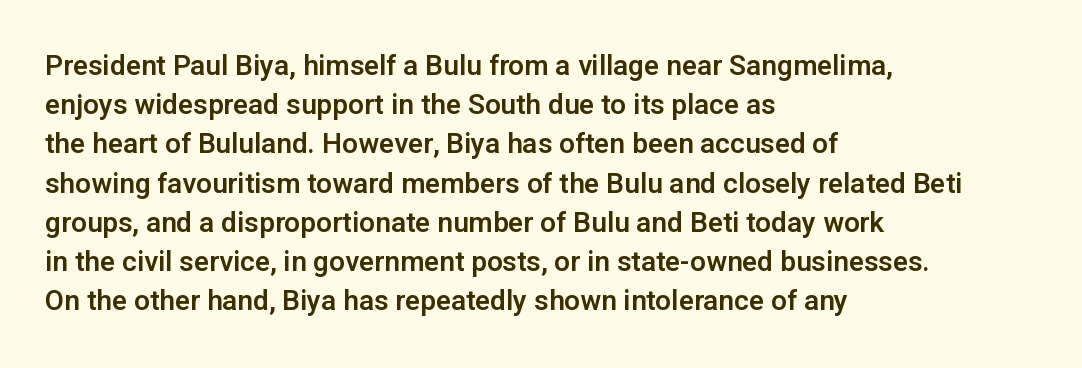
This block has exactly the height ordinary leading produces. Horizontally, the lines are justified to the leading edge only. Each letter keeps its own natural width here, so spacing adapts to shape. Observe the ordinary spacing: letters are neighbours, not strangers. Font category for this specimen: sans-serif.
